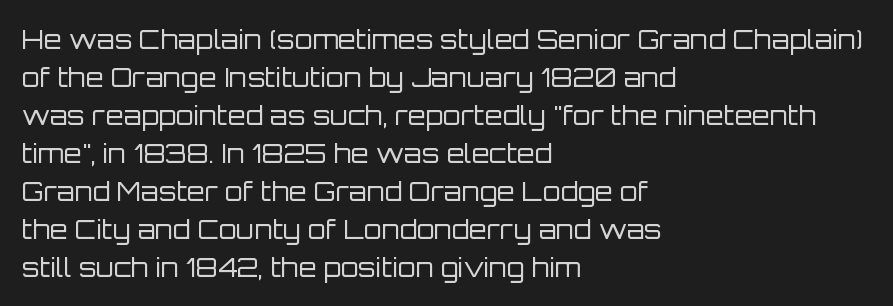
The image shows 26 px text type, upright; set left-aligned, normal line spacing (1.46x), normal letter spacing, not underlined.
